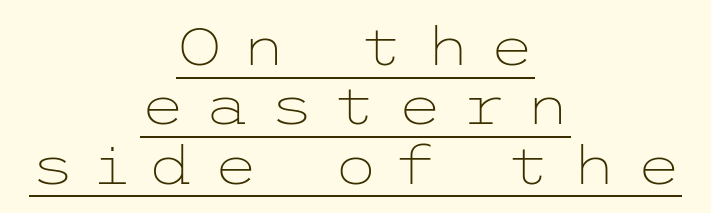
{"serif": "no", "italic": "no", "bold": "no", "weight": "light", "width": "wide", "stroke_contrast": "low", "x_height": "medium", "underline": "yes", "align": "center", "line_spacing": "tight", "line_spacing_ratio": 1.14, "letter_spacing": "wide", "letter_spacing_em": 0.36, "glyph_px": 52}
